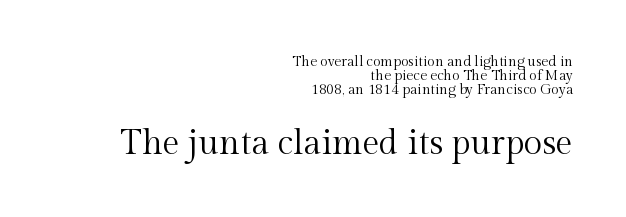
{"serif": "yes", "italic": "no", "bold": "no", "weight": "regular", "width": "normal", "x_height": "medium", "monospaced": "no", "underline": "no", "align": "right", "line_spacing": "tight", "line_spacing_ratio": 1.01, "letter_spacing": "normal", "letter_spacing_em": 0.0, "larger_block": "second", "size_ratio": 2.43, "glyph_px": 34}
